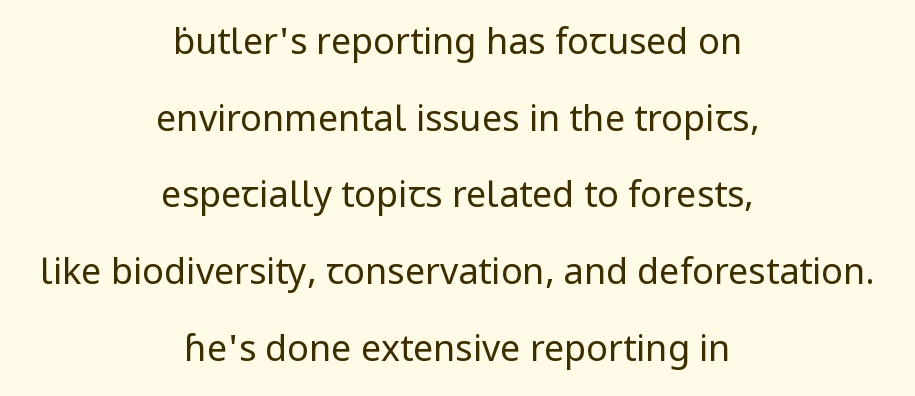
Leading is clearly above the norm, producing a sparse column. The gaps between neighbouring characters are ordinary and unremarkable. Observe the absence of serifs on each vertical stroke in this sample. Teacher's note: observe the equal gaps on both sides — that is centered alignment. Glance below the letters and you will spot only blank space. Here the designer chose a conventional face with non-uniform glyph widths.
